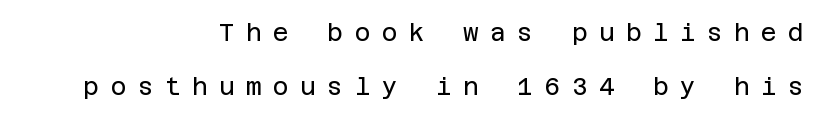
Whoever set this chose breathing room over compactness in the vertical rhythm. Teacher's note: observe the even right margin — that is flush-right alignment. Bare-footed words on every line. Loose tracking; the words dissolve into strings of separated letters.
